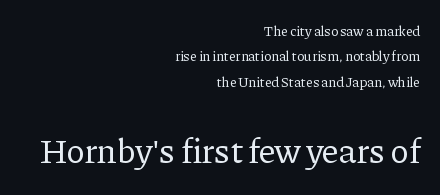
Q: Is the text bold? A: No.
Q: Is the text italic (slanted)? A: No, it is upright.
Q: Is the typeface a serif or a sans-serif typeface? A: Serif.
Q: Is the text underlined? A: No.
Q: How is the paragraph aligned? A: Right-aligned.
Q: Is the spacing between letters normal or unusually wide? A: Normal.
Q: Which block of text is set in a larger size, the first (top) or the second (bottom)? A: The second (bottom) one.
Q: Width (condensed, normal, or wide)? A: Normal.
Q: Stroke contrast? A: Low.
Q: x-height? A: Medium.
Q: Monospaced? A: No.
